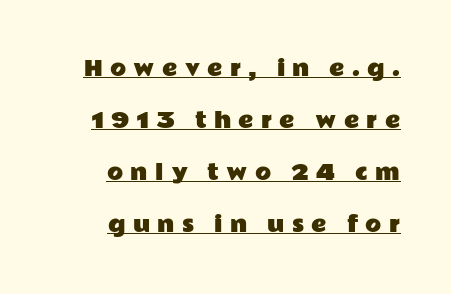
The image shows 21 px text type, upright; set right-aligned, loose line spacing (2.47x), unusually wide letter spacing (+0.35 em), underlined.
